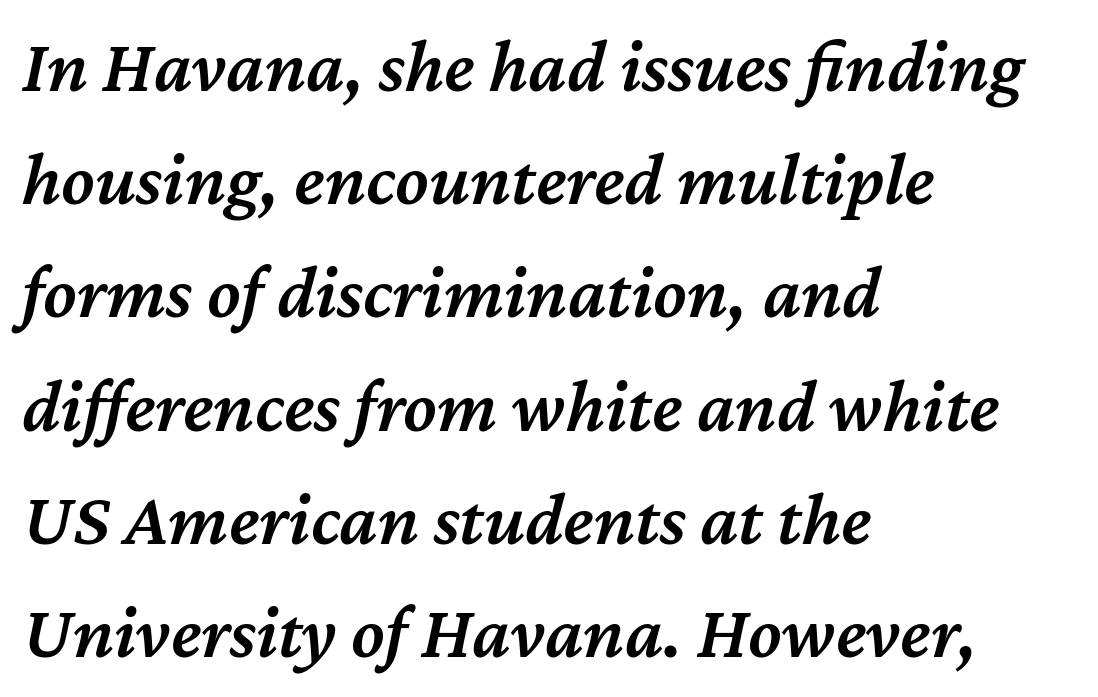
Q: Is the text bold? A: Semi-bold.
Q: Is the text italic (slanted)? A: Yes, it leans right by about 12 degrees.
Q: Is the text underlined? A: No.
Q: How is the paragraph aligned? A: Left-aligned.
Q: Is the spacing between letters normal or unusually wide? A: Normal.
Q: Is the spacing between lines tight, normal or loose? A: Normal.
Q: Width (condensed, normal, or wide)? A: Normal.
Q: Stroke contrast? A: Medium.
Q: x-height? A: Medium.
Q: Monospaced? A: No.
